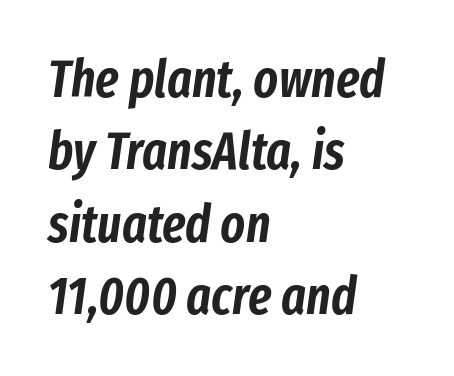
{"italic": "yes", "lean": "right", "slant_degrees": 8, "width": "condensed", "stroke_contrast": "low", "x_height": "medium", "monospaced": "no", "underline": "no", "align": "left", "line_spacing": "normal", "line_spacing_ratio": 1.39, "letter_spacing": "normal", "letter_spacing_em": 0.0, "glyph_px": 52}
